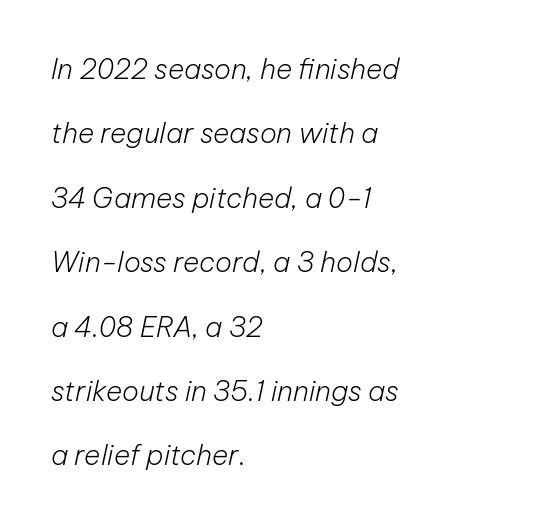
The image shows 28 px light type, italic (leaning right); set left-aligned, loose line spacing (2.3x), normal letter spacing, not underlined; low stroke contrast and a medium x-height.
